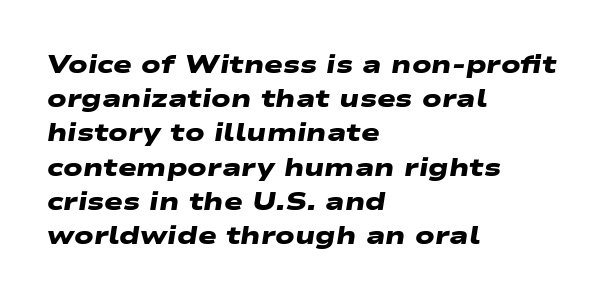
Q: Is the text bold? A: Yes.
Q: Is the text underlined? A: No.
Q: How is the paragraph aligned? A: Left-aligned.
Q: Is the spacing between letters normal or unusually wide? A: Normal.
Q: Is the spacing between lines tight, normal or loose? A: Normal.
